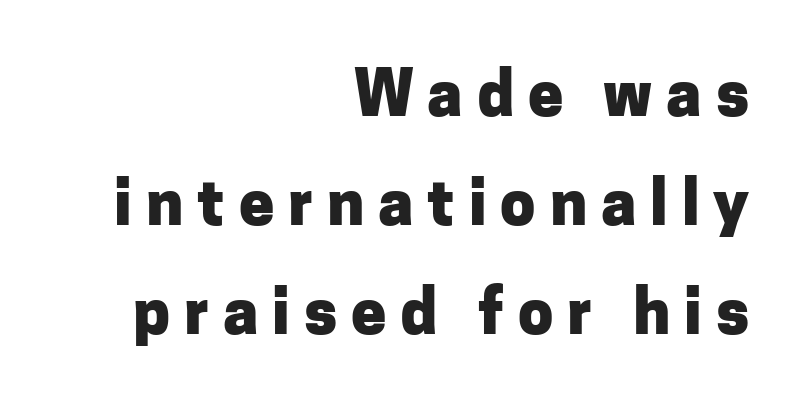
{"serif": "no", "italic": "no", "bold": "yes", "weight": "heavy", "width": "normal", "stroke_contrast": "low", "x_height": "medium", "monospaced": "no", "underline": "no", "align": "right", "line_spacing_ratio": 1.73, "letter_spacing": "wide", "letter_spacing_em": 0.22, "glyph_px": 63}
